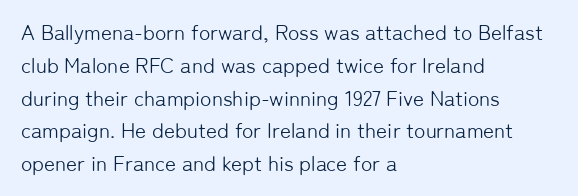
The image shows 21 px text type, upright; set left-aligned, normal line spacing (1.56x), normal letter spacing, not underlined.
